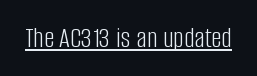
The image shows 29 px light, condensed sans-serif type, upright; set normal letter spacing, underlined; low stroke contrast and a large x-height.
